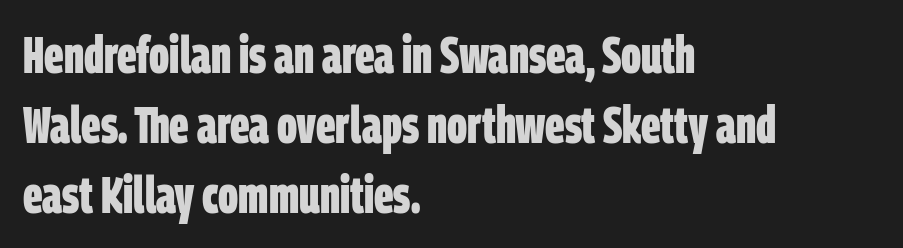
{"serif": "no", "bold": "yes", "weight": "bold", "width": "condensed", "stroke_contrast": "low", "x_height": "large", "monospaced": "no", "underline": "no", "align": "left", "line_spacing": "normal", "line_spacing_ratio": 1.37, "letter_spacing": "normal", "letter_spacing_em": 0.0, "glyph_px": 51}
